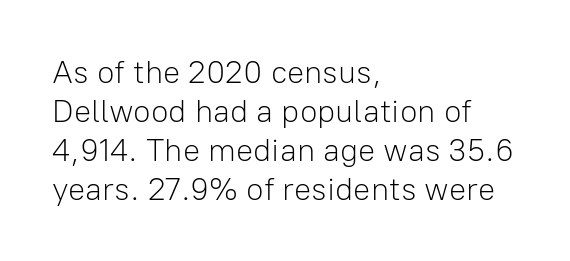
{"serif": "no", "italic": "no", "bold": "no", "weight": "light", "width": "normal", "stroke_contrast": "low", "x_height": "medium", "monospaced": "no", "underline": "no", "align": "left", "line_spacing_ratio": 1.22, "letter_spacing": "normal", "letter_spacing_em": 0.0, "glyph_px": 32}
